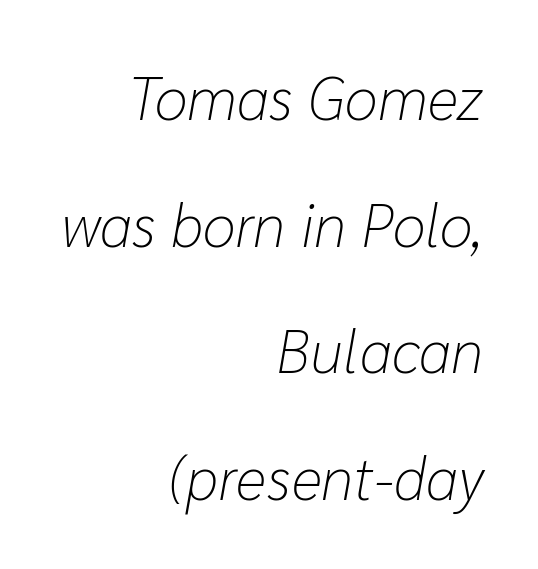
Q: Is the text bold? A: No.
Q: Is the text italic (slanted)? A: Yes, it leans right by about 10 degrees.
Q: Is the text underlined? A: No.
Q: How is the paragraph aligned? A: Right-aligned.
Q: Is the spacing between letters normal or unusually wide? A: Normal.
Q: Is the spacing between lines tight, normal or loose? A: Loose.
Q: Width (condensed, normal, or wide)? A: Normal.
Q: Stroke contrast? A: Low.
Q: x-height? A: Medium.
Q: Monospaced? A: No.
